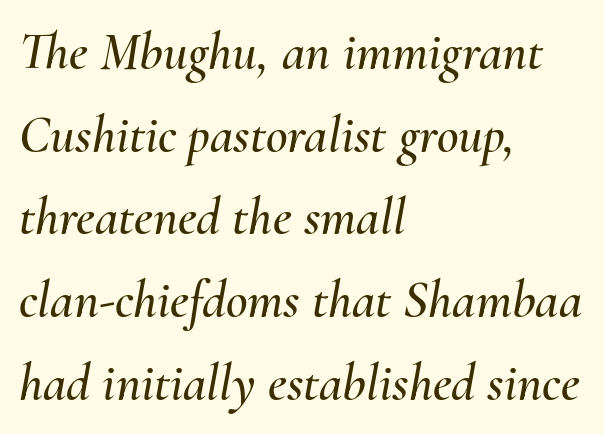
Compared with a centered layout, this one pins lines to the left instead. The space directly below the letters is spotless. Observe the ordinary spacing: letters are neighbours, not strangers. The designer left line spacing at the default. There's an unmistakable incline to the writing here.
